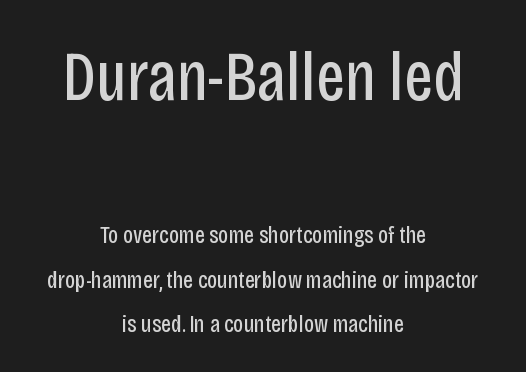
The image shows 71 px regular-weight, condensed sans-serif type, upright; set centered, line spacing 1.84x, normal letter spacing, not underlined; the first (top) block is 2.96x larger; low stroke contrast and a large x-height.
